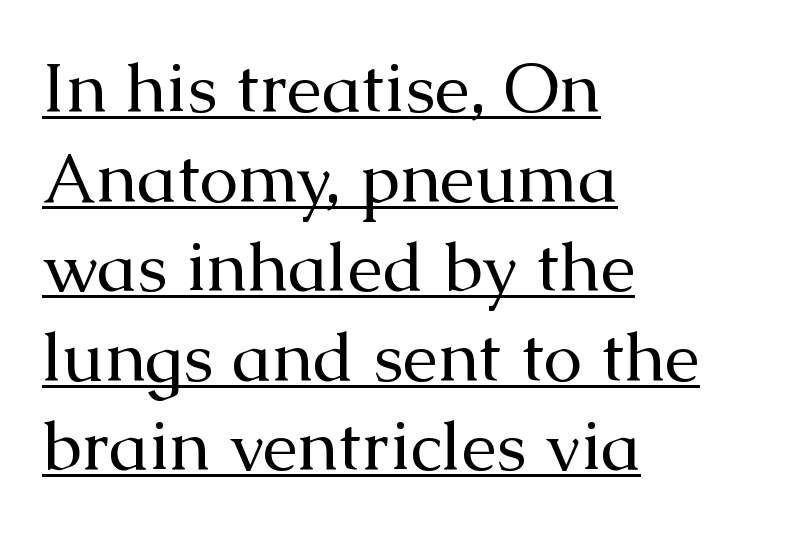
Q: Is the text bold? A: No.
Q: Is the text italic (slanted)? A: No, it is upright.
Q: Is the typeface a serif or a sans-serif typeface? A: Serif.
Q: Is the text underlined? A: Yes.
Q: How is the paragraph aligned? A: Left-aligned.
Q: Is the spacing between letters normal or unusually wide? A: Normal.
Q: Is the spacing between lines tight, normal or loose? A: Normal.
Q: Width (condensed, normal, or wide)? A: Normal.
Q: Stroke contrast? A: Medium.
Q: x-height? A: Medium.
Q: Monospaced? A: No.
